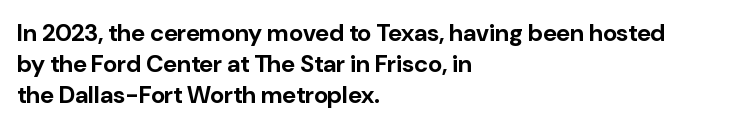
The image shows 24 px bold type, upright; set left-aligned, normal line spacing (1.29x), normal letter spacing, not underlined.
